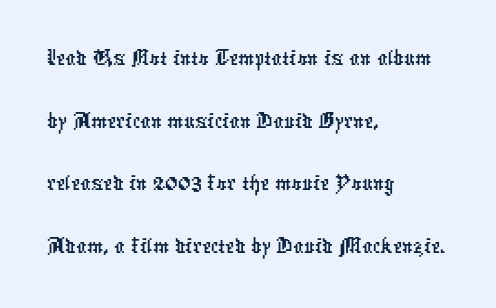
The image shows 51 px condensed sans-serif type; set left-aligned, line spacing 1.23x, normal letter spacing, not underlined; low stroke contrast and a medium x-height.
